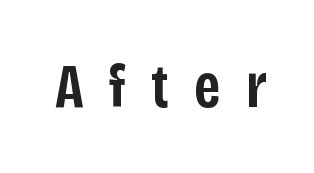
The image shows 63 px semibold, condensed sans-serif type, upright; set unusually wide letter spacing (+0.4 em), not underlined; low stroke contrast and a large x-height.
